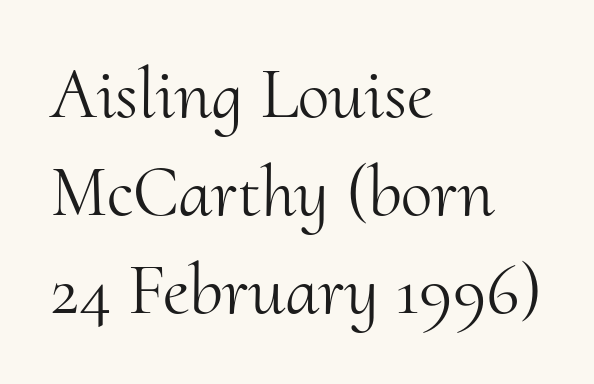
Q: Is the text bold? A: No.
Q: Is the text italic (slanted)? A: No, it is upright.
Q: Is the typeface a serif or a sans-serif typeface? A: Serif.
Q: Is the text underlined? A: No.
Q: How is the paragraph aligned? A: Left-aligned.
Q: Is the spacing between letters normal or unusually wide? A: Normal.
Q: Is the spacing between lines tight, normal or loose? A: Normal.
Q: Width (condensed, normal, or wide)? A: Normal.
Q: Stroke contrast? A: Medium.
Q: x-height? A: Small.
Q: Monospaced? A: No.
